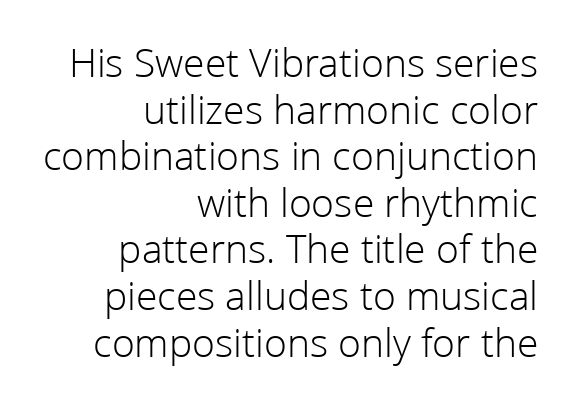
Q: Is the text bold? A: No.
Q: Is the text italic (slanted)? A: No, it is upright.
Q: Is the typeface a serif or a sans-serif typeface? A: Sans-serif.
Q: Is the text underlined? A: No.
Q: How is the paragraph aligned? A: Right-aligned.
Q: Is the spacing between letters normal or unusually wide? A: Normal.
Q: Is the spacing between lines tight, normal or loose? A: Tight.
Q: Width (condensed, normal, or wide)? A: Normal.
Q: Stroke contrast? A: Low.
Q: x-height? A: Medium.
Q: Monospaced? A: No.
